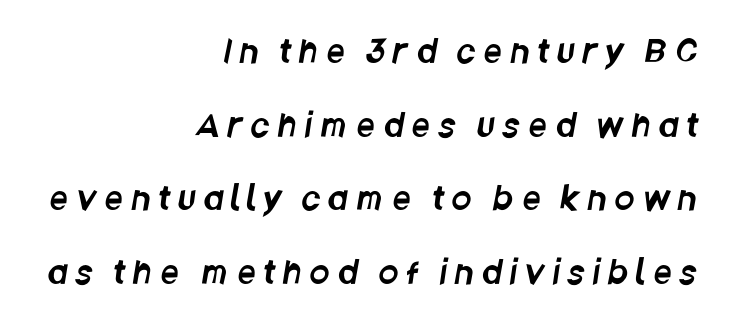
Q: Is the typeface a serif or a sans-serif typeface? A: Sans-serif.
Q: Is the text underlined? A: No.
Q: How is the paragraph aligned? A: Right-aligned.
Q: Is the spacing between letters normal or unusually wide? A: Unusually wide.
Q: Is the spacing between lines tight, normal or loose? A: Loose.
Q: Width (condensed, normal, or wide)? A: Condensed.
Q: Stroke contrast? A: Low.
Q: x-height? A: Large.
Q: Monospaced? A: No.
